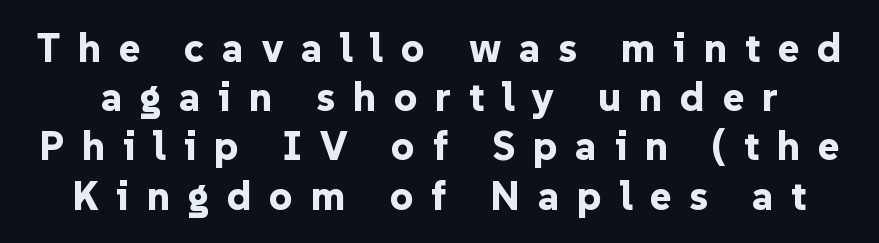
Tracking here is generous; glyphs stand well apart from one another. Characters remain perfectly vertical along every line. Strong, thick strokes mark this as bold type. Unlike a traditional serif, this face leaves its strokes unadorned. Underlining? Definitely not there.
